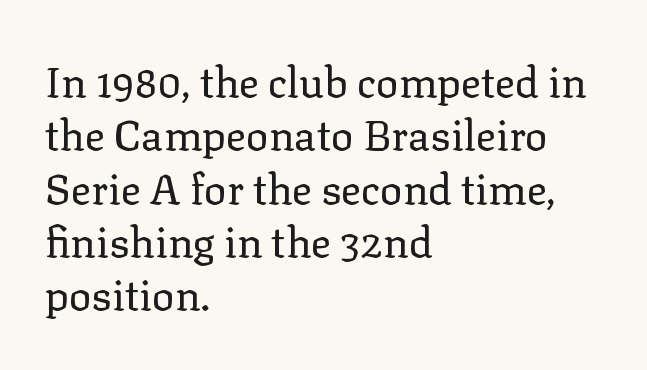
Posture: upright roman. Ink coverage per letter is moderate at most. The space beneath each line is pristine and unruled. What kind of face is this? One with serifs. Teacher's note: observe the even left margin — that is flush-left alignment. Varying glyph widths throughout — classic text-font behaviour.
